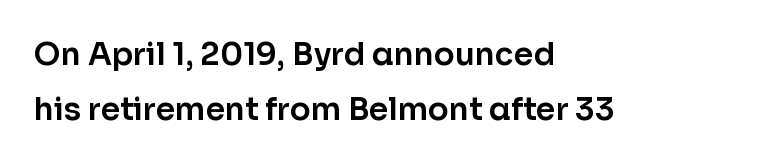
{"serif": "no", "italic": "no", "width": "normal", "stroke_contrast": "low", "x_height": "medium", "monospaced": "no", "underline": "no", "align": "left", "line_spacing_ratio": 1.79, "letter_spacing": "normal", "letter_spacing_em": 0.0, "glyph_px": 31}
